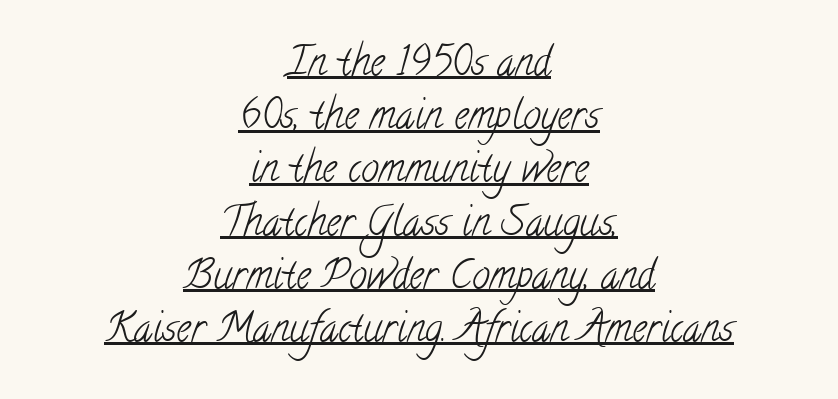
The setting favours the middle, as headings and verse often do. Each letter keeps its own natural width here, so spacing adapts to shape. Each new line begins a customary step beneath the previous one. Heaviness? Minimal to ordinary, like unemphasized prose. The letters carry serifs — small finishing strokes at the ends of their stems. Glance below the letters and you will spot a drawn line.
